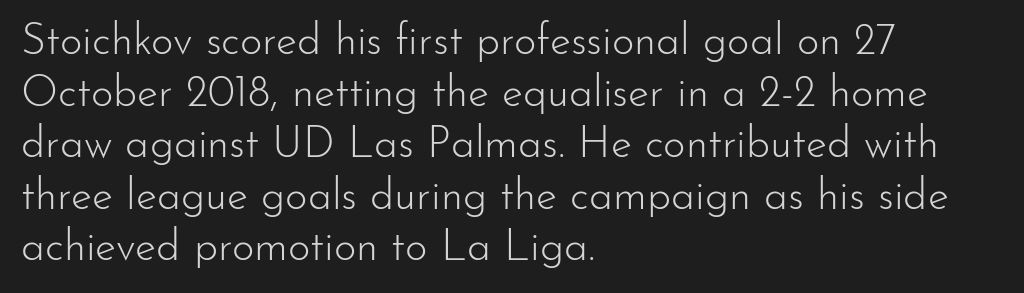
The image shows 43 px light sans-serif type, upright; set left-aligned, line spacing 1.2x, normal letter spacing, not underlined; low stroke contrast and a small x-height.
